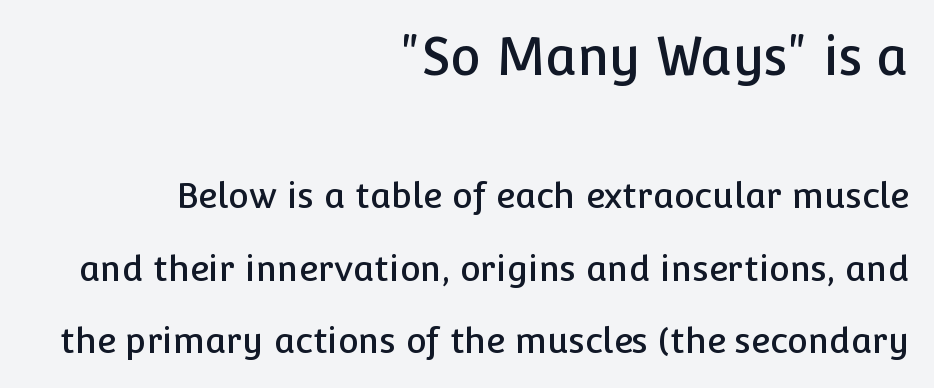
The image shows 52 px sans-serif type, upright; set right-aligned, loose line spacing (2.08x), normal letter spacing, not underlined; the first (top) block is 1.49x larger; low stroke contrast and a medium x-height.
